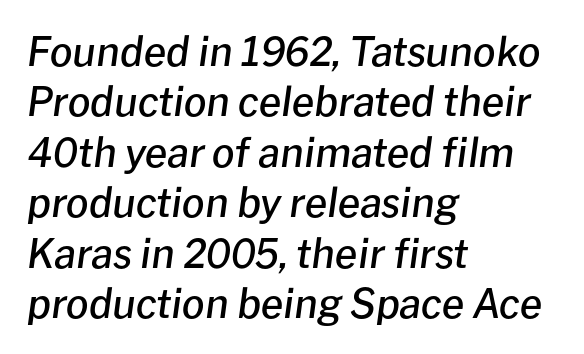
{"italic": "yes", "lean": "right", "slant_degrees": 8, "bold": "semi", "weight": "semibold", "width": "normal", "stroke_contrast": "low", "x_height": "medium", "monospaced": "no", "underline": "no", "align": "left", "line_spacing": "normal", "line_spacing_ratio": 1.26, "letter_spacing": "normal", "letter_spacing_em": 0.0, "glyph_px": 40}
